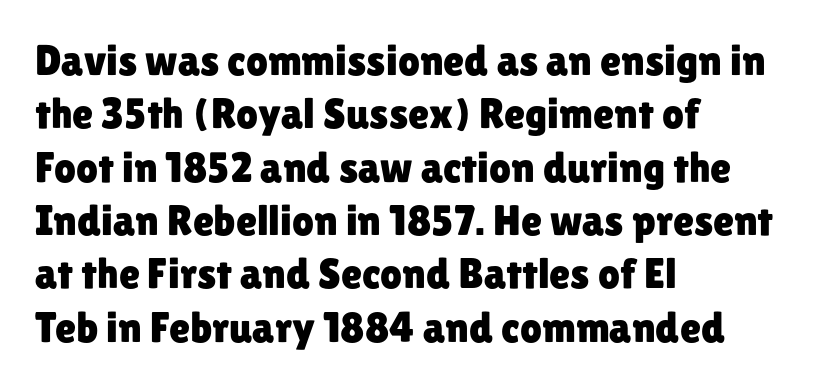
The specimen omits any rule beneath the text block's lines. Compared with a centered layout, this one pins lines to the left instead. No extra tracking has been applied to these lines. In terms of posture, this sample is upright. Is this a fixed-width face? No — the glyphs have proportional, varying widths. The characters display no serif detailing; their extremities are plain.
